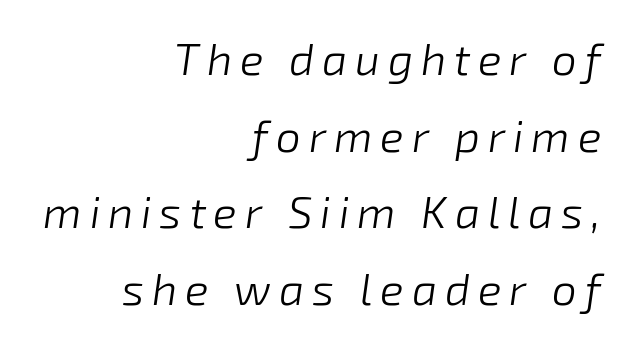
The image shows 44 px light type, italic (leaning right); set right-aligned, line spacing 1.74x, not underlined; low stroke contrast and a medium x-height.
